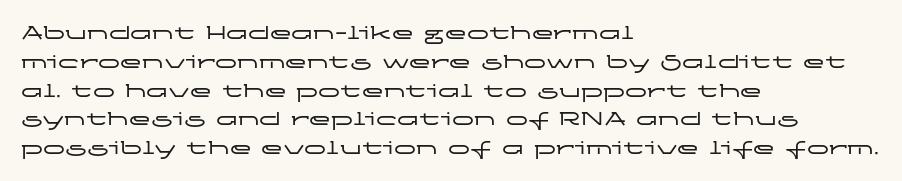
Descender tails drop into unmarked territory. Horizontal alignment here is leftward, the default for most running prose. Does extra space separate the letters? No, they use regular spacing. Upright lettering throughout. Evenly set lines give the paragraph a standard silhouette.
